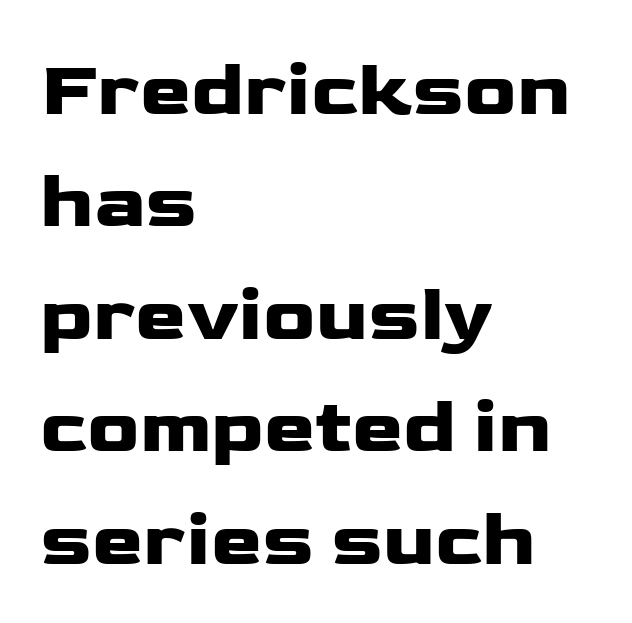
Q: Is the text italic (slanted)? A: No, it is upright.
Q: Is the typeface a serif or a sans-serif typeface? A: Sans-serif.
Q: Is the text underlined? A: No.
Q: How is the paragraph aligned? A: Left-aligned.
Q: Is the spacing between letters normal or unusually wide? A: Normal.
Q: Is the spacing between lines tight, normal or loose? A: Normal.
Q: Width (condensed, normal, or wide)? A: Wide.
Q: Stroke contrast? A: Low.
Q: x-height? A: Medium.
Q: Monospaced? A: No.
